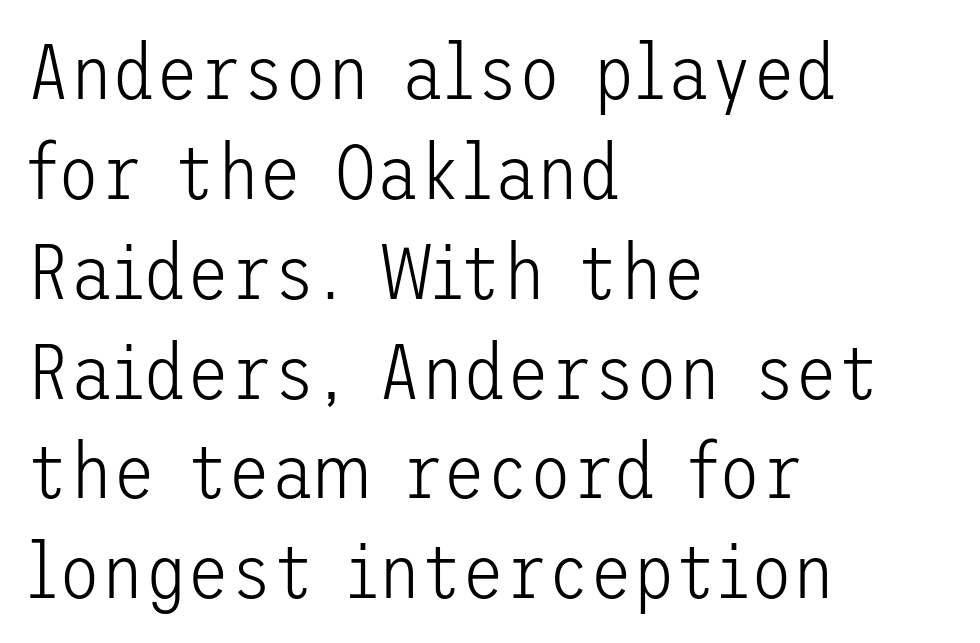
{"serif": "no", "italic": "no", "bold": "no", "weight": "light", "width": "normal", "stroke_contrast": "low", "x_height": "medium", "underline": "no", "align": "left", "line_spacing": "normal", "line_spacing_ratio": 1.28, "letter_spacing": "normal", "letter_spacing_em": 0.0, "glyph_px": 78}
